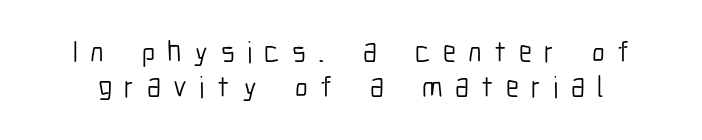
The letters stand upright; this is a roman face. This rendering widens character spacing well past its baseline value. The face used here is a sans, in the tradition of grotesques and geometrics. Looks like regular typesetting: each glyph gets only the width it needs. The strokes are not fattened; the text isn't bold. Type without underlining.
